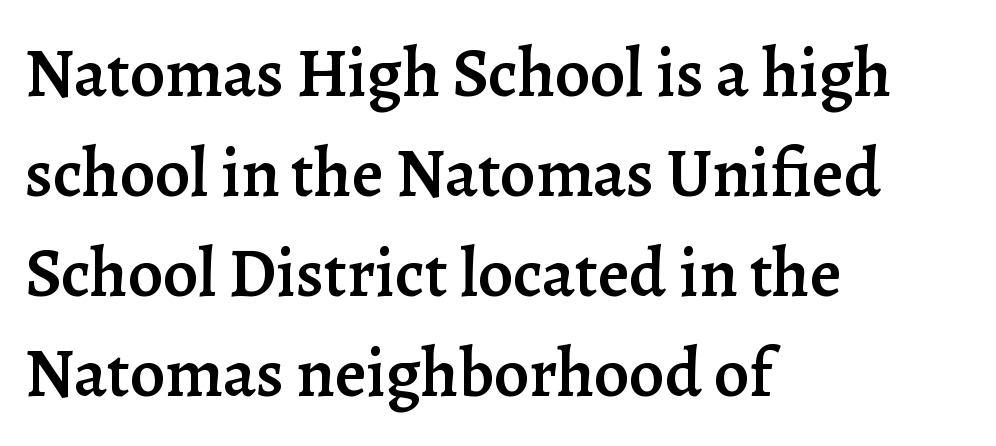
Q: Is the text bold? A: Semi-bold.
Q: Is the text italic (slanted)? A: No, it is upright.
Q: Is the typeface a serif or a sans-serif typeface? A: Serif.
Q: Is the text underlined? A: No.
Q: How is the paragraph aligned? A: Left-aligned.
Q: Is the spacing between letters normal or unusually wide? A: Normal.
Q: Is the spacing between lines tight, normal or loose? A: Normal.
Q: Width (condensed, normal, or wide)? A: Normal.
Q: Stroke contrast? A: Low.
Q: x-height? A: Medium.
Q: Monospaced? A: No.
